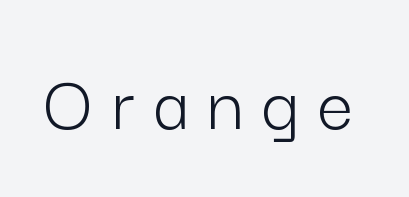
Words float on clear page, feet unadorned. The characters display no serif detailing; their extremities are plain. Spacing verdict: proportional, widths tailored to each character. Summary of weight: not heavy and not bold.
